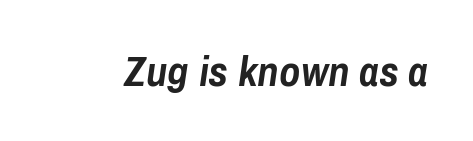
Check the space under the baseline: it is left empty. Does extra space separate the letters? No, they use regular spacing. The face used here is proportionally spaced, like ordinary book or web type. Pretty heavy lettering here — definitely bold.
